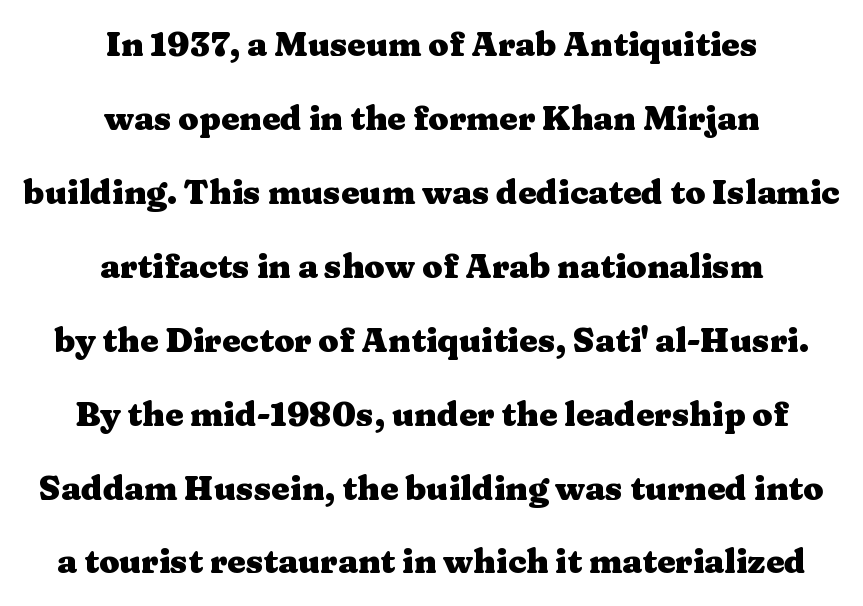
The image shows 33 px heavy, wide serif type, upright; set centered, loose line spacing (2.24x), normal letter spacing, not underlined; medium stroke contrast and a medium x-height.
